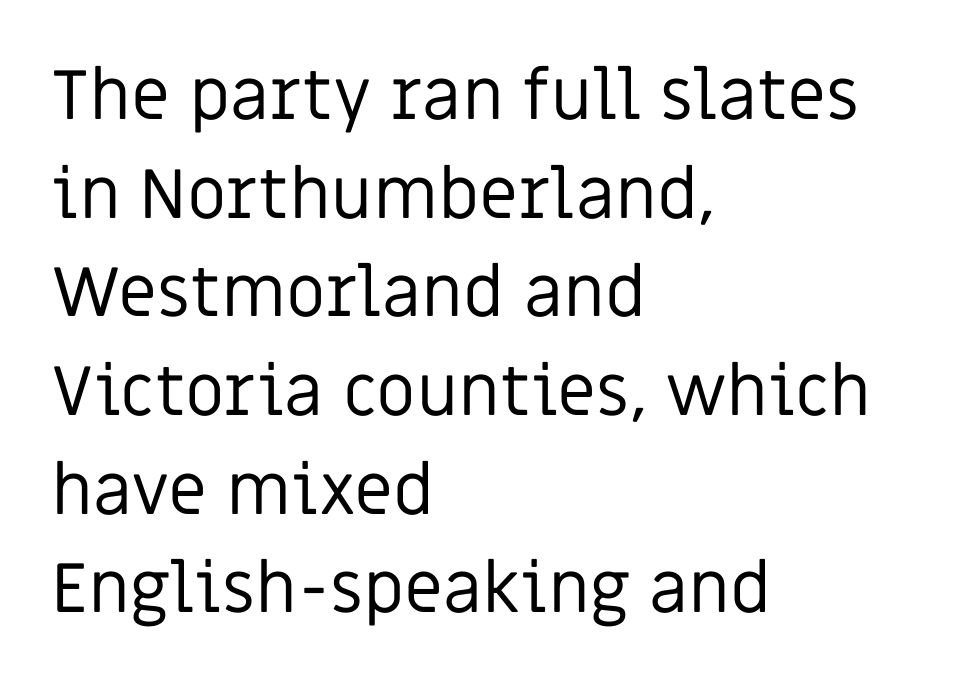
Q: Is the text bold? A: No.
Q: Is the text italic (slanted)? A: No, it is upright.
Q: Is the typeface a serif or a sans-serif typeface? A: Sans-serif.
Q: Is the text underlined? A: No.
Q: How is the paragraph aligned? A: Left-aligned.
Q: Is the spacing between letters normal or unusually wide? A: Normal.
Q: Is the spacing between lines tight, normal or loose? A: Normal.
Q: Width (condensed, normal, or wide)? A: Normal.
Q: Stroke contrast? A: Low.
Q: x-height? A: Large.
Q: Monospaced? A: No.
